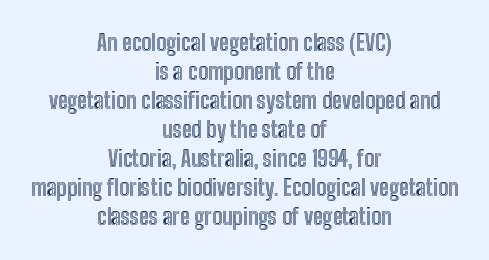
{"italic": "no", "underline": "no", "align": "center", "line_spacing": "normal", "line_spacing_ratio": 1.32, "letter_spacing": "normal", "letter_spacing_em": 0.0, "glyph_px": 22}
